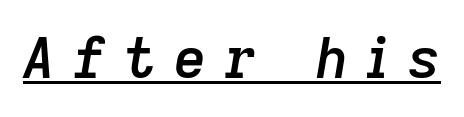
Q: Is the text bold? A: Semi-bold.
Q: Is the text italic (slanted)? A: Yes, it leans right by about 9 degrees.
Q: Is the text underlined? A: Yes.
Q: Is the spacing between letters normal or unusually wide? A: Unusually wide.
Q: Width (condensed, normal, or wide)? A: Normal.
Q: Stroke contrast? A: Low.
Q: x-height? A: Medium.
Q: Monospaced? A: No.
